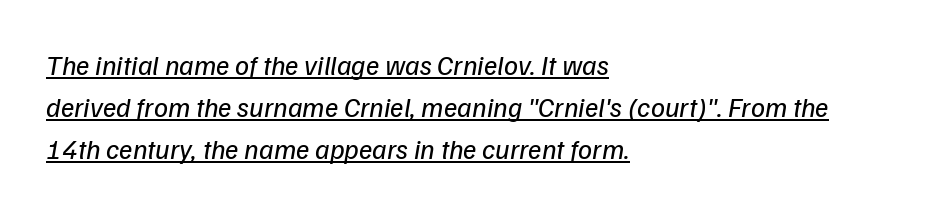
The image shows 28 px regular-weight sans-serif type; set left-aligned, normal line spacing (1.5x), normal letter spacing, underlined; low stroke contrast and a medium x-height.
